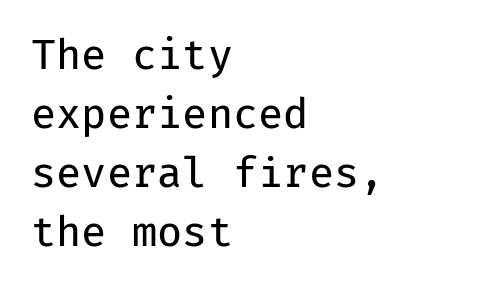
Inter-character spacing is left at the font's built-in metrics. A typesetter would mark this as roman, not italic. Nothing heavy about these letters — not bold at all. A normal amount of white space separates one row of letters from the next. The typesetter chose a ragged-right arrangement here.
